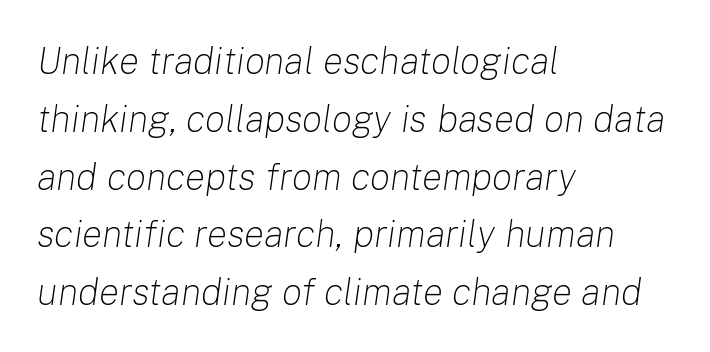
The image shows 38 px light type, italic (leaning right); set left-aligned, normal line spacing (1.52x), normal letter spacing, not underlined; low stroke contrast and a medium x-height.
